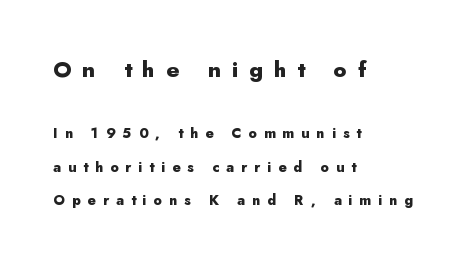
A full-strength bold gives these letters their thick strokes. If you drew a ruler down the left edge, every line would touch it. Has an underline been added? It has not. A student would notice the top passage is typeset larger than what follows.
